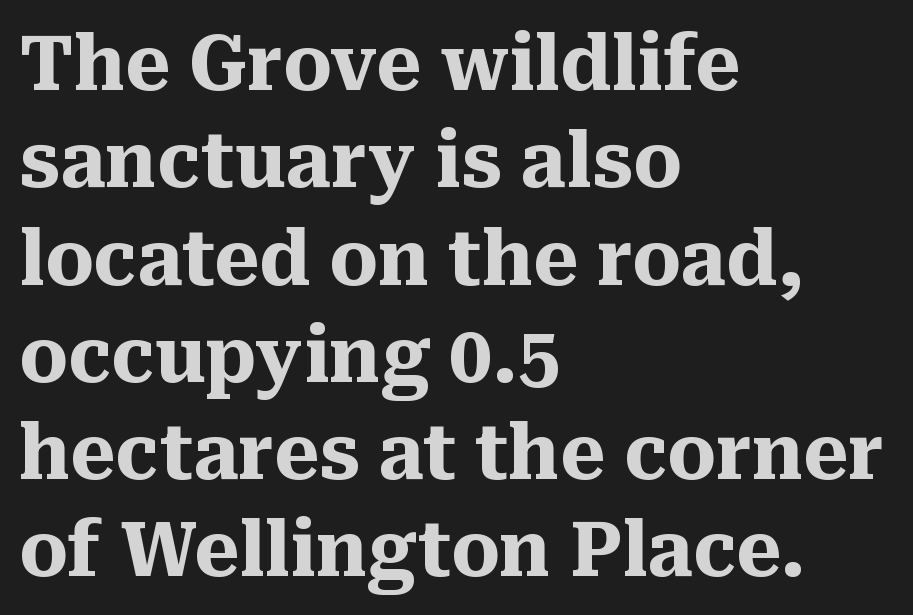
Q: Is the text bold? A: Yes.
Q: Is the text italic (slanted)? A: No, it is upright.
Q: Is the typeface a serif or a sans-serif typeface? A: Serif.
Q: Is the text underlined? A: No.
Q: How is the paragraph aligned? A: Left-aligned.
Q: Is the spacing between letters normal or unusually wide? A: Normal.
Q: Is the spacing between lines tight, normal or loose? A: Normal.
Q: Width (condensed, normal, or wide)? A: Normal.
Q: Stroke contrast? A: Medium.
Q: x-height? A: Medium.
Q: Monospaced? A: No.
